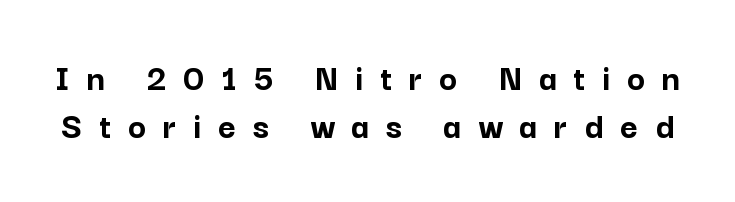
Inter-character spacing is expanded well beyond the font's built-in metrics. A normal amount of white space separates one row of letters from the next. A clean baseline with only descenders dipping below it. These lines were composed using upright roman letters. This sample has the flowing, uneven cadence of proportional lettering. This is heavy type, rendered in bold.
